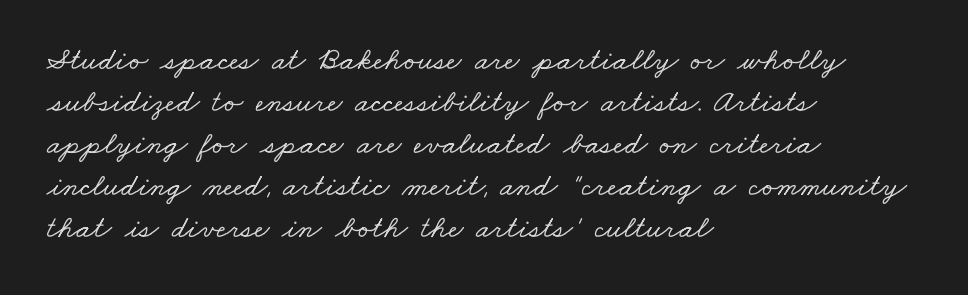
Proportional: the letters do not fall into vertical columns. All the whitespace from short lines collects on the right. Here the glyphs are tracked normally, forming tight word shapes. The typeface chosen for these lines features serifs. Does the leading feel generous? No, just average. Unmarked baselines from the first word to the last.
